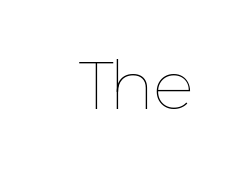
Each letter keeps its own natural width here, so spacing adapts to shape. The glyphs are unaccompanied by any horizontal stroke below them. Inter-character spacing is left at the font's built-in metrics. Every stem runs plumb, perpendicular to the baseline. Bold? No — there's no thickening of the strokes.
